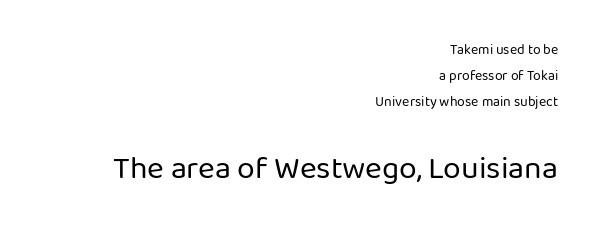
Default kerning and tracking; the words read as compact shapes. Horizontally, the lines are justified to the trailing edge only. Bare-footed words on every line. Stroke terminals: plain, sans-serif.
